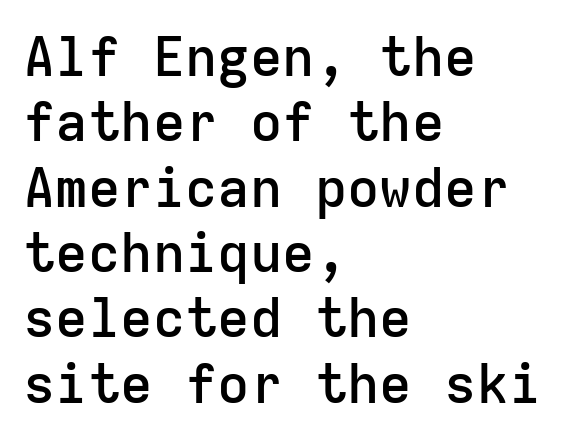
The image shows 54 px semibold sans-serif type, upright, monospaced; set left-aligned, line spacing 1.21x, normal letter spacing, not underlined; low stroke contrast and a medium x-height.
